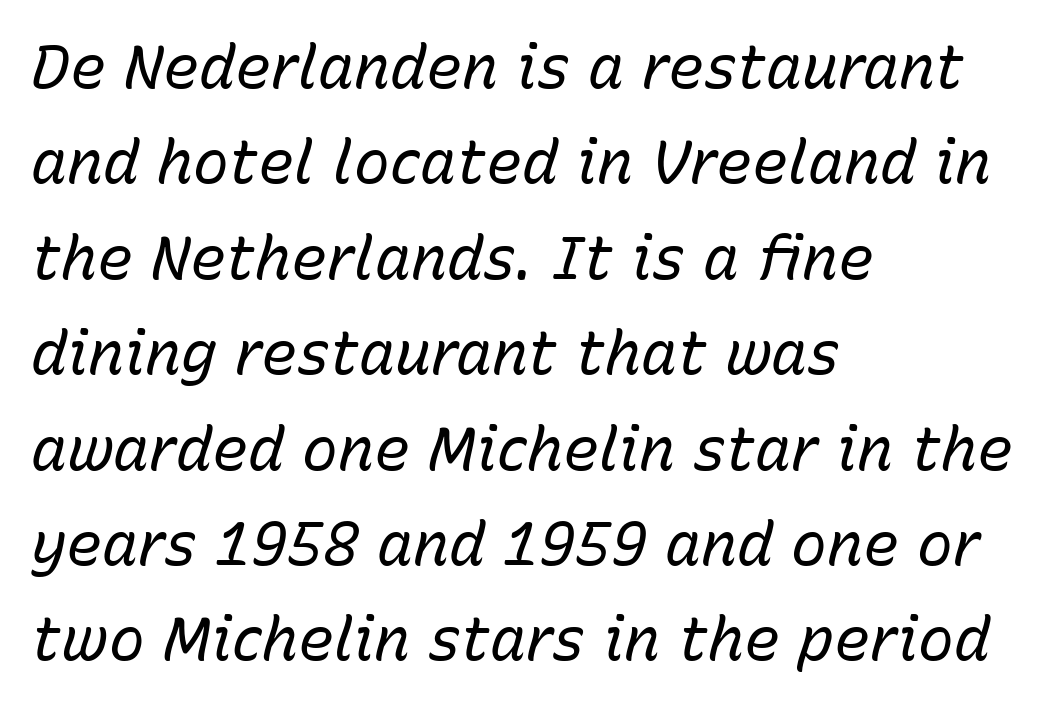
Q: Is the text bold? A: No.
Q: Is the text italic (slanted)? A: Yes, it leans right by about 15 degrees.
Q: Is the text underlined? A: No.
Q: How is the paragraph aligned? A: Left-aligned.
Q: Is the spacing between letters normal or unusually wide? A: Normal.
Q: Is the spacing between lines tight, normal or loose? A: Normal.
Q: Width (condensed, normal, or wide)? A: Normal.
Q: Stroke contrast? A: Low.
Q: x-height? A: Medium.
Q: Monospaced? A: No.
